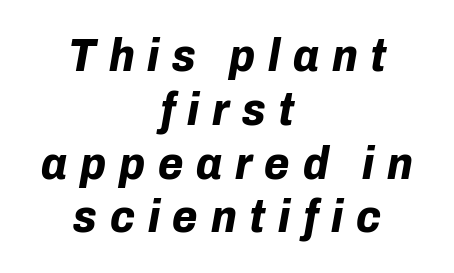
Q: Is the text bold? A: Yes.
Q: Is the text italic (slanted)? A: Yes, it leans right by about 10 degrees.
Q: Is the text underlined? A: No.
Q: How is the paragraph aligned? A: Centered.
Q: Is the spacing between letters normal or unusually wide? A: Unusually wide.
Q: Width (condensed, normal, or wide)? A: Normal.
Q: Stroke contrast? A: Low.
Q: x-height? A: Medium.
Q: Monospaced? A: No.
